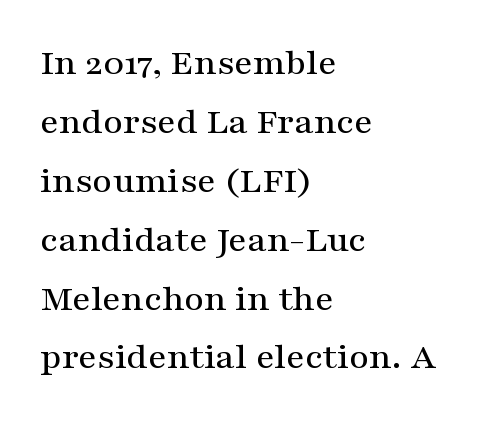
Q: Is the text italic (slanted)? A: No, it is upright.
Q: Is the typeface a serif or a sans-serif typeface? A: Serif.
Q: Is the text underlined? A: No.
Q: How is the paragraph aligned? A: Left-aligned.
Q: Is the spacing between letters normal or unusually wide? A: Normal.
Q: Is the spacing between lines tight, normal or loose? A: Normal.
Q: Width (condensed, normal, or wide)? A: Wide.
Q: Stroke contrast? A: Medium.
Q: x-height? A: Medium.
Q: Monospaced? A: No.
